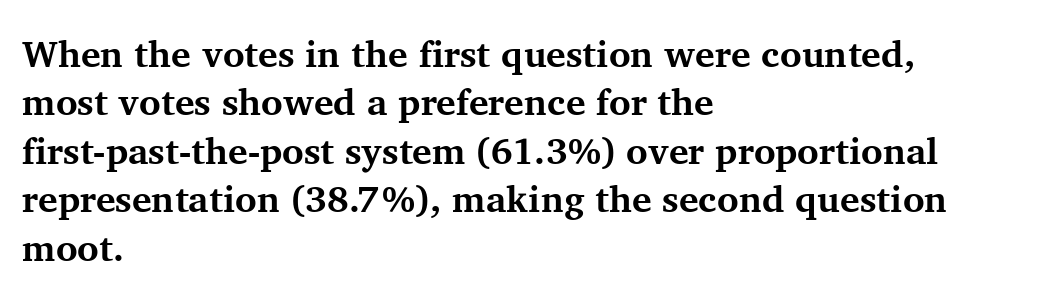
Look at the bottom of the vertical strokes: they flare into serifs here. Clear beneath every line of the passage. The passage shown is typed in a proportional face where columns would drift. Interline gaps are of average width in this sample. This is roman type, the default non-slanted kind. The passage is arranged the way most books set body copy — flush left.
